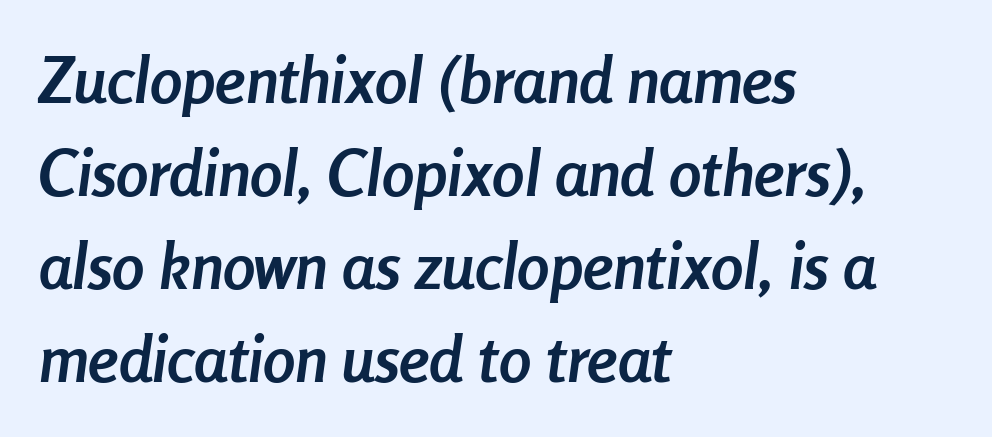
{"italic": "yes", "lean": "right", "slant_degrees": 8, "bold": "yes", "weight": "semibold", "width": "condensed", "stroke_contrast": "low", "x_height": "medium", "monospaced": "no", "underline": "no", "align": "left", "line_spacing": "normal", "line_spacing_ratio": 1.43, "letter_spacing": "normal", "letter_spacing_em": 0.0, "glyph_px": 65}
